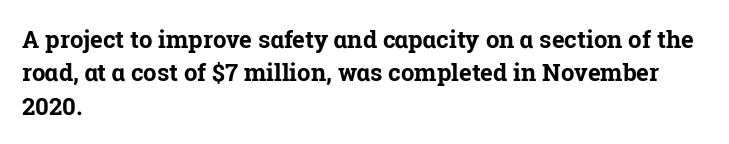
Q: Is the text bold? A: Yes.
Q: Is the text italic (slanted)? A: No, it is upright.
Q: Is the text underlined? A: No.
Q: How is the paragraph aligned? A: Left-aligned.
Q: Is the spacing between letters normal or unusually wide? A: Normal.
Q: Is the spacing between lines tight, normal or loose? A: Normal.
